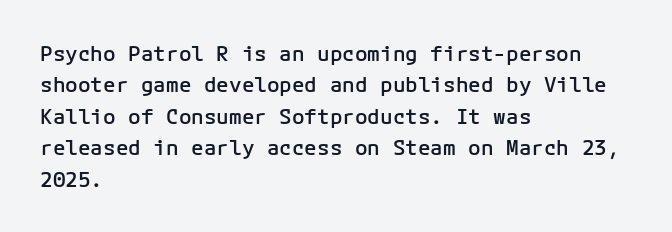
Q: Is the text bold? A: Semi-bold.
Q: Is the text italic (slanted)? A: No, it is upright.
Q: Is the text underlined? A: No.
Q: How is the paragraph aligned? A: Left-aligned.
Q: Is the spacing between letters normal or unusually wide? A: Normal.
Q: Is the spacing between lines tight, normal or loose? A: Normal.
